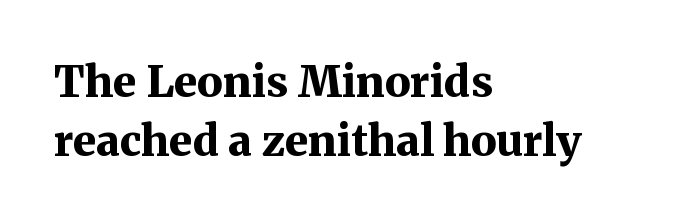
Leading: standard. Examine the stroke ends and you'll spot serifs. The letters advance in unequal steps, a hallmark of proportional type. Unlike italic type, these characters show no tilt at all. This rendering features lettering with no underline. Caption: multi-line text, flush left, ragged right.
